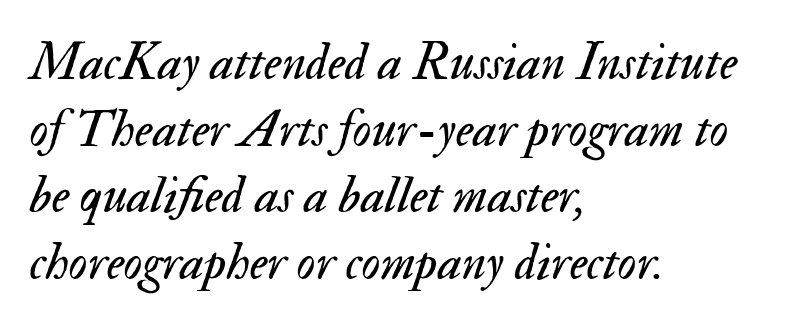
Q: Is the text bold? A: No.
Q: Is the text italic (slanted)? A: Yes, it leans right by about 17 degrees.
Q: Is the text underlined? A: No.
Q: How is the paragraph aligned? A: Left-aligned.
Q: Is the spacing between letters normal or unusually wide? A: Normal.
Q: Is the spacing between lines tight, normal or loose? A: Normal.
Q: Width (condensed, normal, or wide)? A: Normal.
Q: Stroke contrast? A: Medium.
Q: x-height? A: Small.
Q: Monospaced? A: No.
